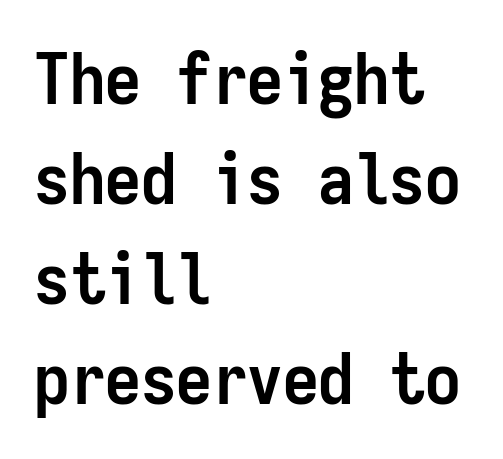
Q: Is the text bold? A: Yes.
Q: Is the text italic (slanted)? A: No, it is upright.
Q: Is the typeface a serif or a sans-serif typeface? A: Sans-serif.
Q: Is the text underlined? A: No.
Q: How is the paragraph aligned? A: Left-aligned.
Q: Is the spacing between letters normal or unusually wide? A: Normal.
Q: Is the spacing between lines tight, normal or loose? A: Normal.
Q: Width (condensed, normal, or wide)? A: Condensed.
Q: Stroke contrast? A: Low.
Q: x-height? A: Medium.
Q: Monospaced? A: Yes.
